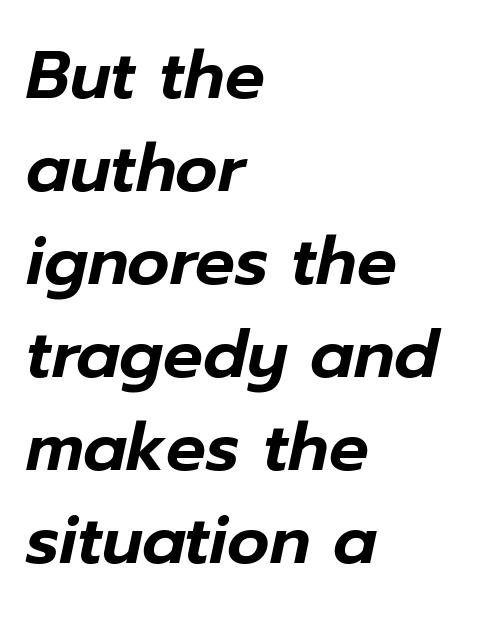
Q: Is the text italic (slanted)? A: Yes, it leans right by about 12 degrees.
Q: Is the text underlined? A: No.
Q: How is the paragraph aligned? A: Left-aligned.
Q: Is the spacing between letters normal or unusually wide? A: Normal.
Q: Is the spacing between lines tight, normal or loose? A: Normal.
Q: Width (condensed, normal, or wide)? A: Normal.
Q: Stroke contrast? A: Low.
Q: x-height? A: Medium.
Q: Monospaced? A: No.
